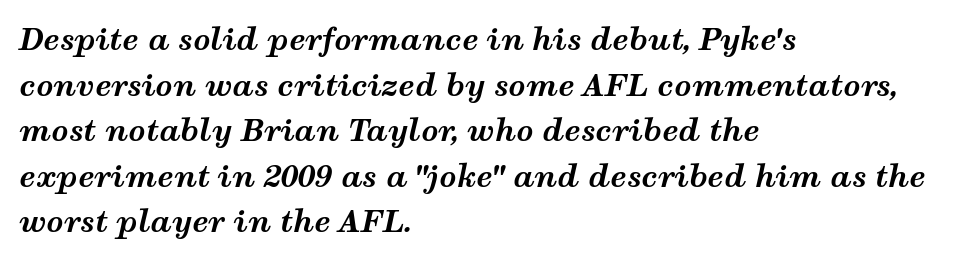
{"italic": "yes", "lean": "right", "slant_degrees": 12, "bold": "yes", "weight": "bold", "width": "wide", "stroke_contrast": "medium", "x_height": "medium", "monospaced": "no", "underline": "no", "align": "left", "line_spacing": "normal", "line_spacing_ratio": 1.52, "letter_spacing": "normal", "letter_spacing_em": 0.0, "glyph_px": 30}
